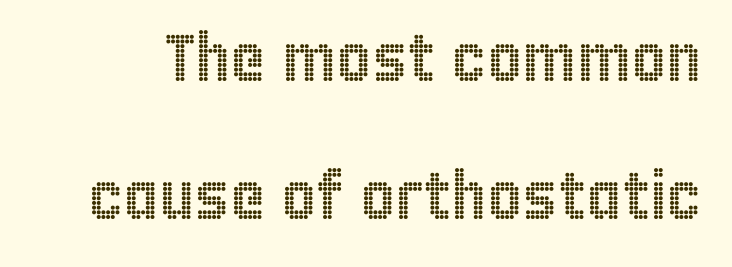
The image shows 67 px condensed type, upright; set loose line spacing (2.06x), normal letter spacing, not underlined; a large x-height.
